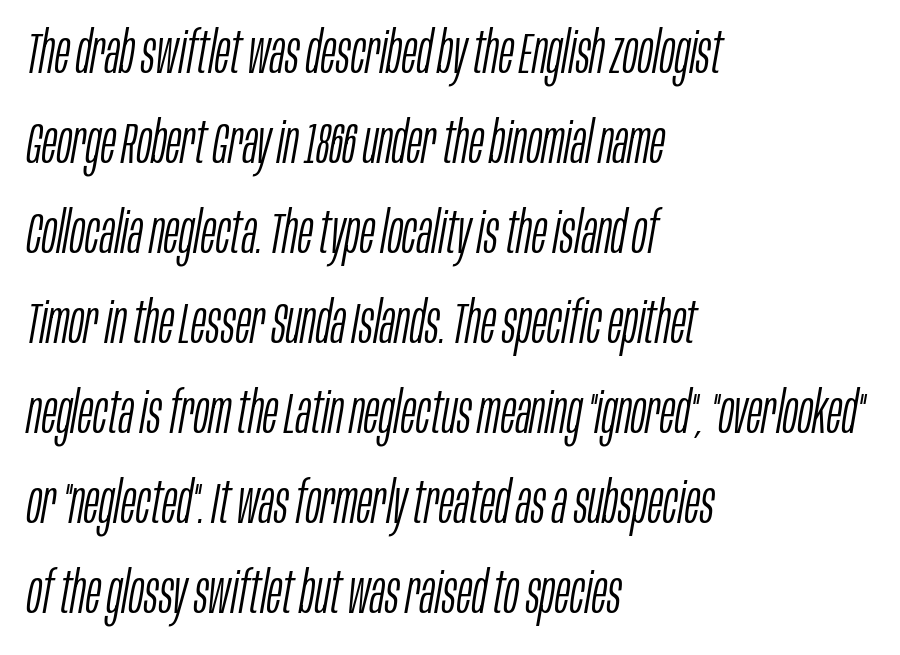
The image shows 57 px light, condensed type, italic (leaning right); set left-aligned, normal line spacing (1.58x), normal letter spacing, not underlined; low stroke contrast and a large x-height.
